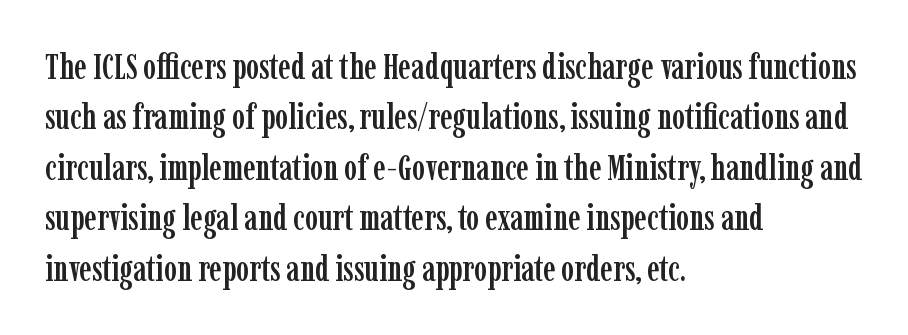
Summary of vertical rhythm: regular, with standard interline spacing. The passage shown is typeset with a serif family. The area under the type is left untouched. The rendering uses natural spacing where letterforms have individual widths.
